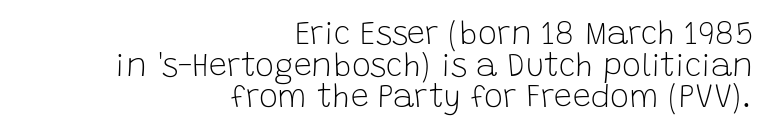
Characters follow at the spacing the type designer built in. Upright lettering throughout. Stem width sits at or under what a default text font uses. The passage shown is typed in a proportional face where columns would drift. This is sans-serif lettering, the kind often seen on screens and signage. This sample is right-justified, so line beginnings fall wherever the words allow.
